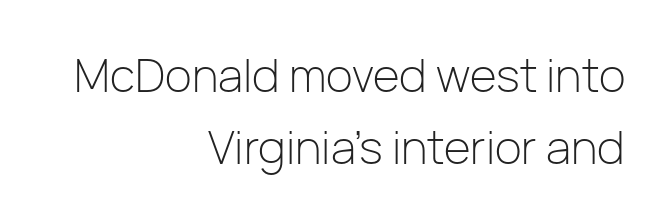
{"serif": "no", "italic": "no", "bold": "no", "weight": "light", "width": "normal", "stroke_contrast": "low", "x_height": "medium", "monospaced": "no", "underline": "no", "align": "right", "line_spacing": "normal", "line_spacing_ratio": 1.57, "letter_spacing": "normal", "letter_spacing_em": 0.0, "glyph_px": 46}
